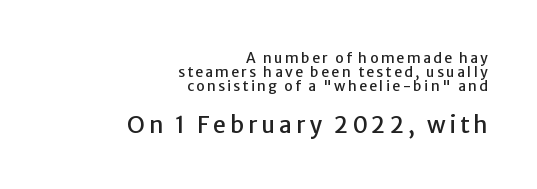
The typesetter chose a ragged-left arrangement here. The gap between lines stays unmarked. Typesetter's note — lower block bumped up in size, upper block left smaller. Closely set lines give the paragraph a compact silhouette. Characters remain perfectly vertical along every line.
